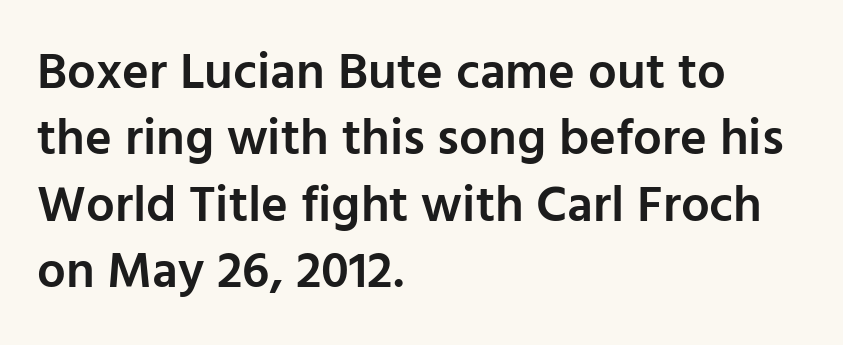
Q: Is the text bold? A: Semi-bold.
Q: Is the text italic (slanted)? A: No, it is upright.
Q: Is the typeface a serif or a sans-serif typeface? A: Sans-serif.
Q: Is the text underlined? A: No.
Q: How is the paragraph aligned? A: Left-aligned.
Q: Is the spacing between letters normal or unusually wide? A: Normal.
Q: Is the spacing between lines tight, normal or loose? A: Normal.
Q: Width (condensed, normal, or wide)? A: Normal.
Q: Stroke contrast? A: Low.
Q: x-height? A: Medium.
Q: Monospaced? A: No.
